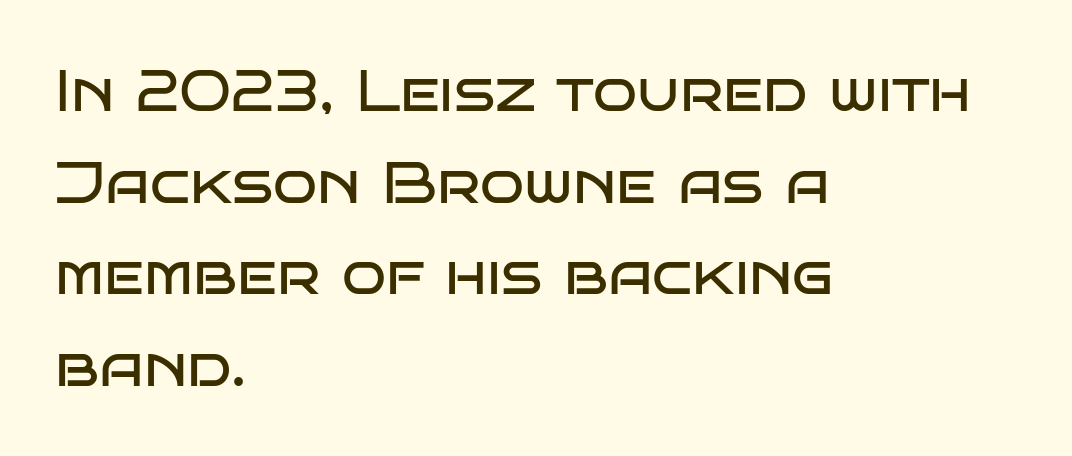
Q: Is the text bold? A: No.
Q: Is the text italic (slanted)? A: No, it is upright.
Q: Is the typeface a serif or a sans-serif typeface? A: Sans-serif.
Q: Is the text underlined? A: No.
Q: How is the paragraph aligned? A: Left-aligned.
Q: Is the spacing between letters normal or unusually wide? A: Normal.
Q: Is the spacing between lines tight, normal or loose? A: Normal.
Q: Width (condensed, normal, or wide)? A: Wide.
Q: Stroke contrast? A: Low.
Q: x-height? A: Large.
Q: Monospaced? A: No.
